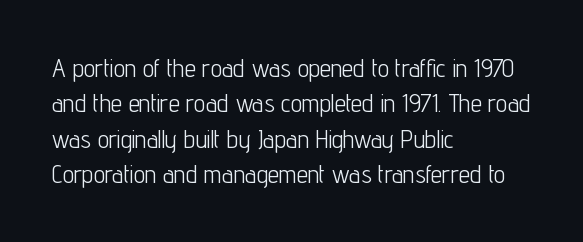
Plain, unruled lines of type. Is the type heavy? It reads as light-to-regular instead. Interline gaps are of average width in this sample. In terms of posture, this sample is upright. These lines are set flush left with a ragged right edge. Nothing unusual about the tracking: characters are spaced as the font intends.
